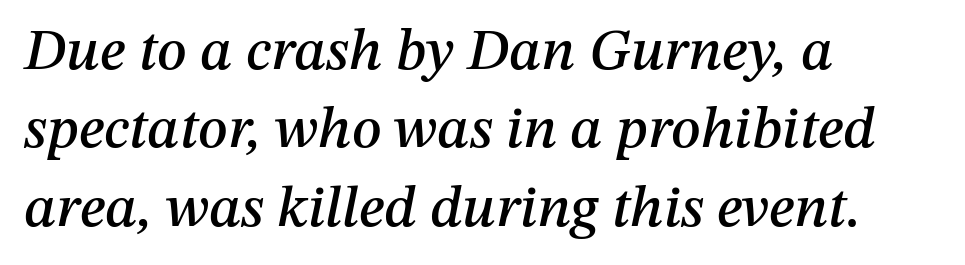
Q: Is the text italic (slanted)? A: Yes, it leans right by about 12 degrees.
Q: Is the text underlined? A: No.
Q: How is the paragraph aligned? A: Left-aligned.
Q: Is the spacing between letters normal or unusually wide? A: Normal.
Q: Is the spacing between lines tight, normal or loose? A: Normal.
Q: Width (condensed, normal, or wide)? A: Normal.
Q: Stroke contrast? A: Medium.
Q: x-height? A: Medium.
Q: Monospaced? A: No.
